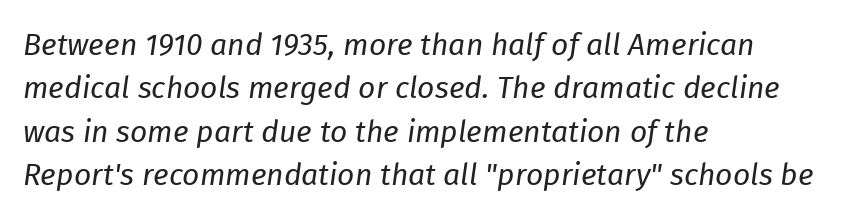
{"italic": "yes", "lean": "right", "slant_degrees": 8, "bold": "no", "weight": "regular", "width": "normal", "stroke_contrast": "low", "x_height": "medium", "monospaced": "no", "underline": "no", "align": "left", "line_spacing": "normal", "line_spacing_ratio": 1.45, "letter_spacing": "normal", "letter_spacing_em": 0.0, "glyph_px": 30}
